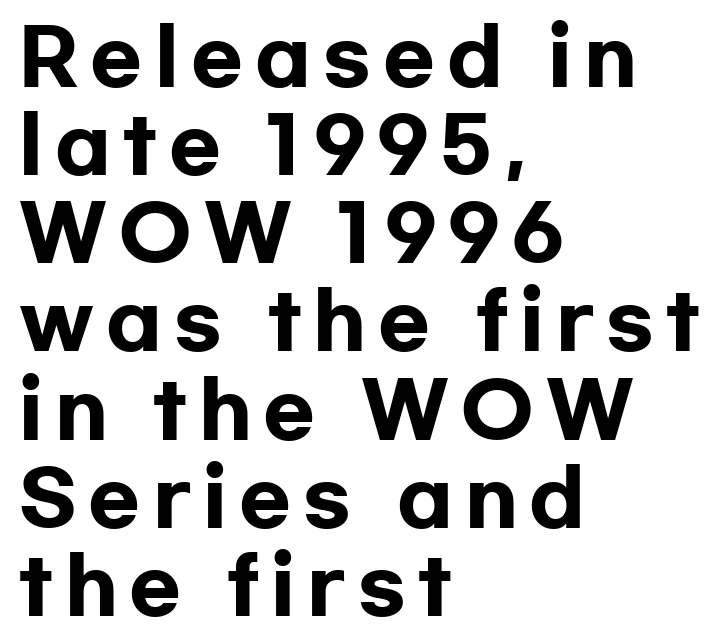
This sample has the flowing, uneven cadence of proportional lettering. Every row of glyphs begins at an identical x-position on the left. Quick note: not italic, upright. Set as a true bold cut, around the 700 mark.
